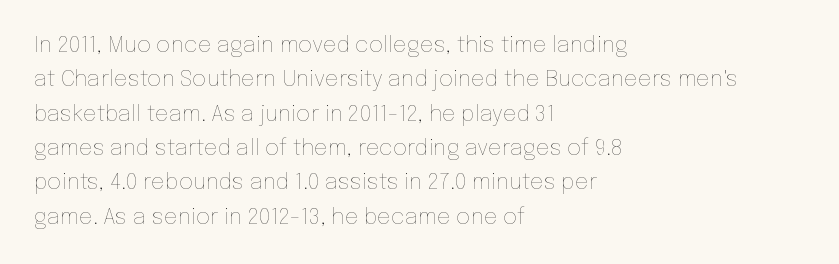
The image shows 22 px text type, upright; set left-aligned, normal line spacing (1.56x), normal letter spacing, not underlined.
